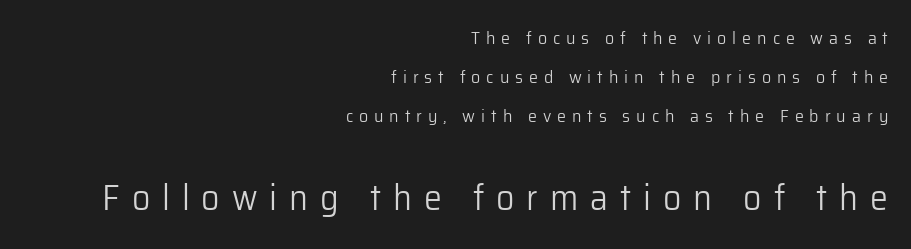
The image shows 36 px light sans-serif type, upright; set right-aligned, loose line spacing (2.17x), unusually wide letter spacing (+0.33 em), not underlined; the second (bottom) block is 2.0x larger; low stroke contrast and a medium x-height.
